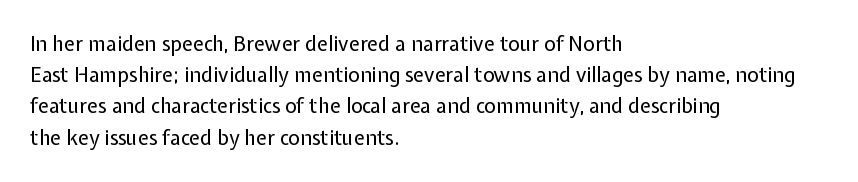
{"italic": "no", "bold": "no", "underline": "no", "align": "left", "line_spacing": "normal", "line_spacing_ratio": 1.56, "letter_spacing": "normal", "letter_spacing_em": 0.0, "glyph_px": 20}
